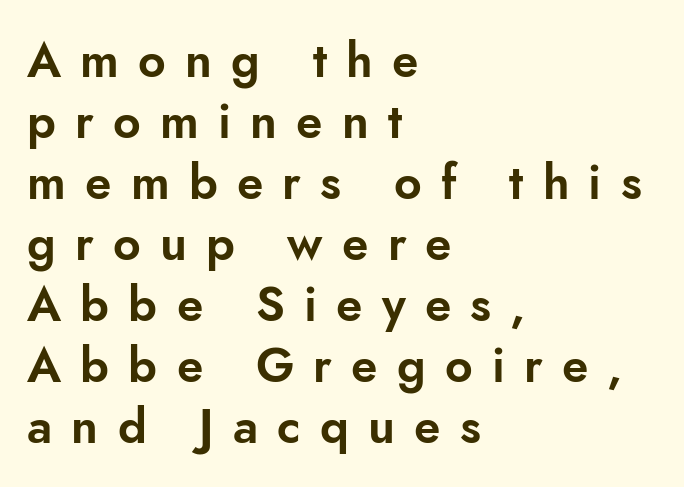
The image shows 48 px sans-serif type, upright; set left-aligned, normal line spacing (1.27x), unusually wide letter spacing (+0.4 em), not underlined; low stroke contrast and a small x-height.
